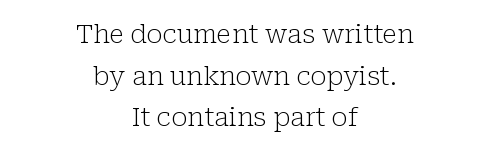
{"italic": "no", "bold": "no", "underline": "no", "align": "center", "line_spacing": "normal", "line_spacing_ratio": 1.6, "letter_spacing": "normal", "letter_spacing_em": 0.0, "glyph_px": 26}
